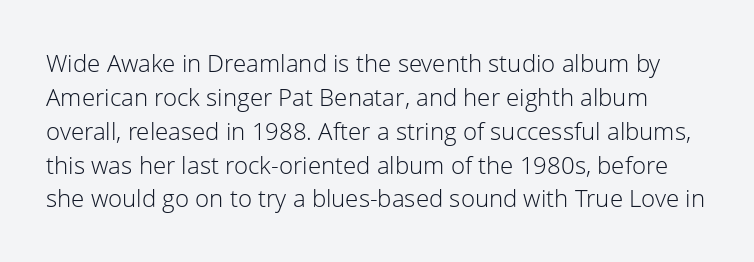
Q: Is the text bold? A: No.
Q: Is the text italic (slanted)? A: No, it is upright.
Q: Is the text underlined? A: No.
Q: Is the spacing between letters normal or unusually wide? A: Normal.
Q: Is the spacing between lines tight, normal or loose? A: Normal.
